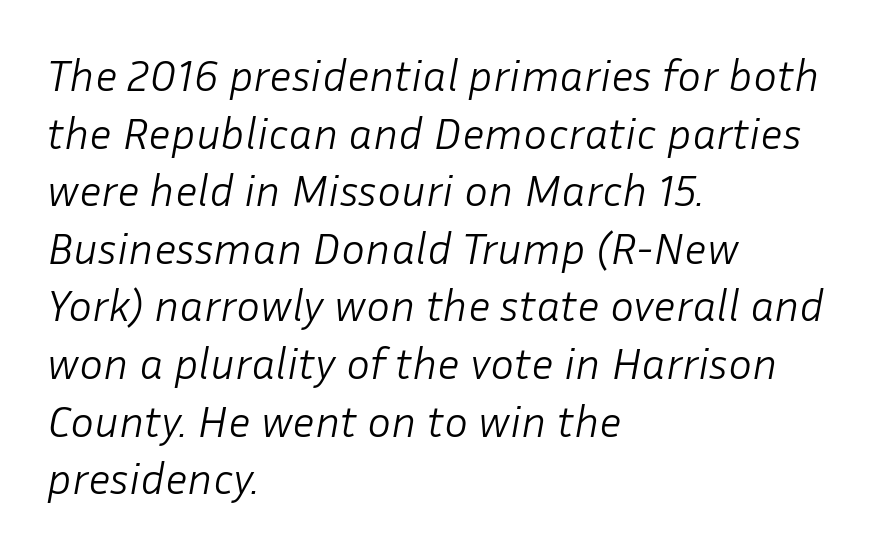
The image shows 45 px light type, italic (leaning right); set left-aligned, normal line spacing (1.28x), normal letter spacing, not underlined; low stroke contrast and a medium x-height.
